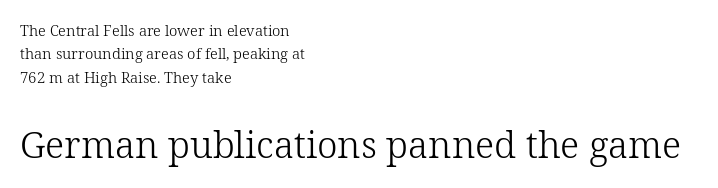
{"serif": "yes", "italic": "no", "bold": "no", "weight": "light", "width": "normal", "stroke_contrast": "low", "x_height": "medium", "monospaced": "no", "underline": "no", "align": "left", "line_spacing": "normal", "line_spacing_ratio": 1.56, "letter_spacing": "normal", "letter_spacing_em": 0.0, "larger_block": "second", "size_ratio": 2.47, "glyph_px": 37}
